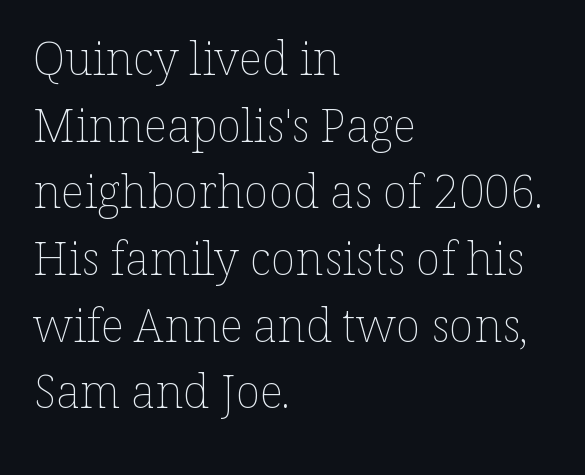
The image shows 46 px thin type, upright; set left-aligned, normal line spacing (1.45x), normal letter spacing, not underlined; low stroke contrast and a medium x-height.
